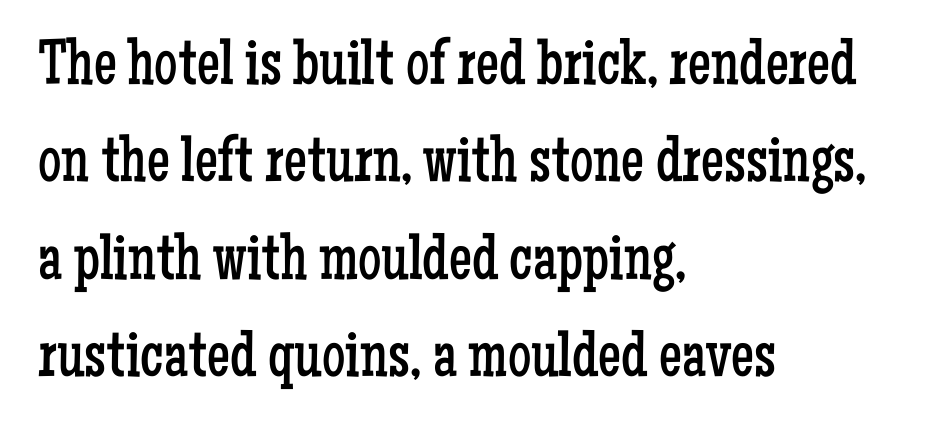
{"serif": "yes", "italic": "no", "bold": "no", "weight": "regular", "width": "condensed", "stroke_contrast": "low", "x_height": "medium", "monospaced": "no", "underline": "no", "align": "left", "line_spacing": "normal", "line_spacing_ratio": 1.5, "letter_spacing": "normal", "letter_spacing_em": 0.0, "glyph_px": 65}
